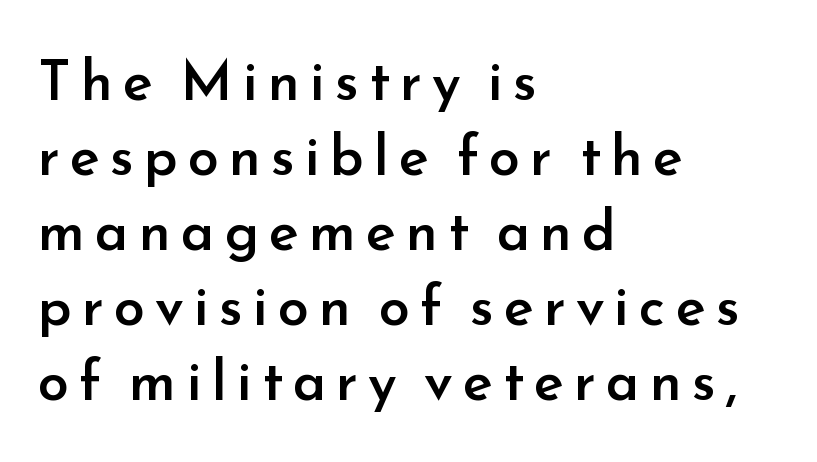
Successive baselines arrive at the customary interval. Is this a sans? Yes — the strokes have no serifs. Teacher's note: observe the even left margin — that is flush-left alignment. Upright lettering throughout. Students, this is semibold: more ink than regular, less than bold. This sample has the flowing, uneven cadence of proportional lettering.
